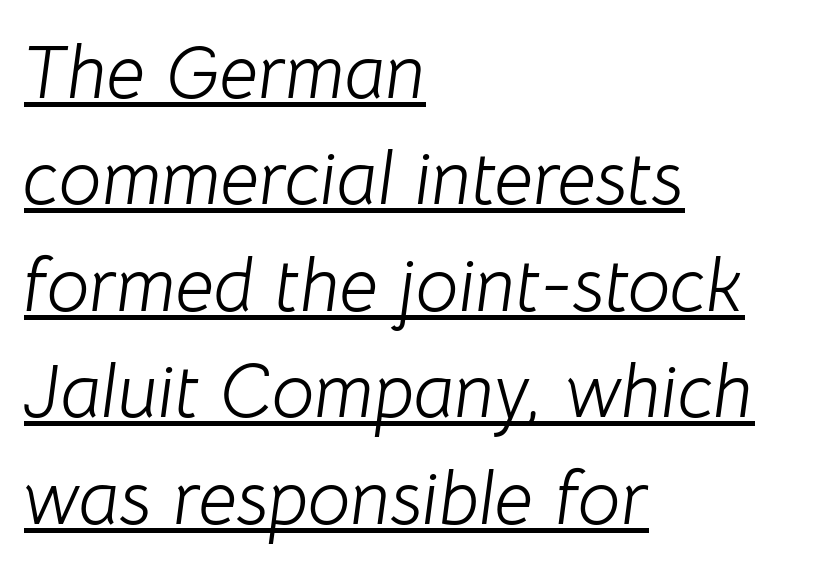
Nothing heavy about these letters — not bold at all. The block of text has a typical density, with ordinary space between rows. The type is set solid horizontally, with unmodified tracking. Spacing verdict: proportional, widths tailored to each character. The specimen reads as italic at a glance.
